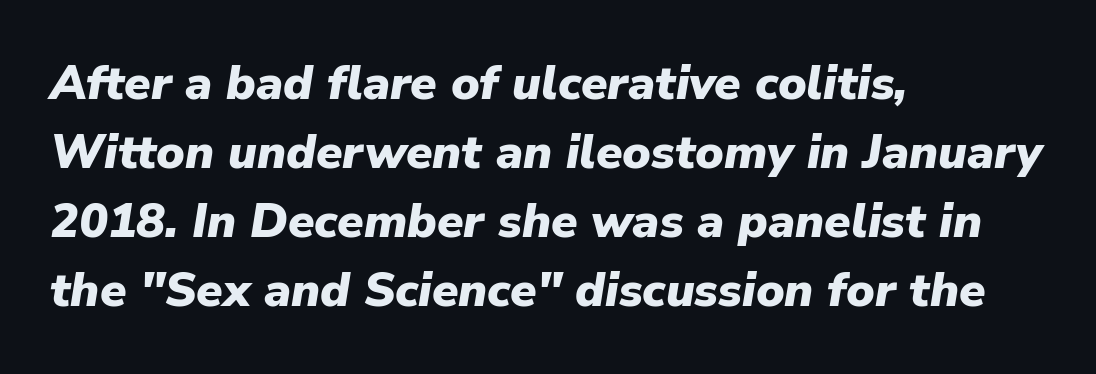
The image shows 48 px heavy type, italic (leaning right); set left-aligned, normal line spacing (1.44x), normal letter spacing, not underlined; low stroke contrast and a medium x-height.
